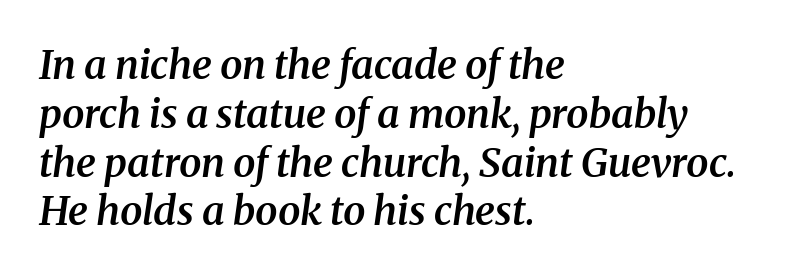
Q: Is the text bold? A: Semi-bold.
Q: Is the text italic (slanted)? A: Yes, it leans right by about 8 degrees.
Q: Is the typeface a serif or a sans-serif typeface? A: Serif.
Q: Is the text underlined? A: No.
Q: How is the paragraph aligned? A: Left-aligned.
Q: Is the spacing between letters normal or unusually wide? A: Normal.
Q: Width (condensed, normal, or wide)? A: Normal.
Q: Stroke contrast? A: Medium.
Q: x-height? A: Medium.
Q: Monospaced? A: No.
